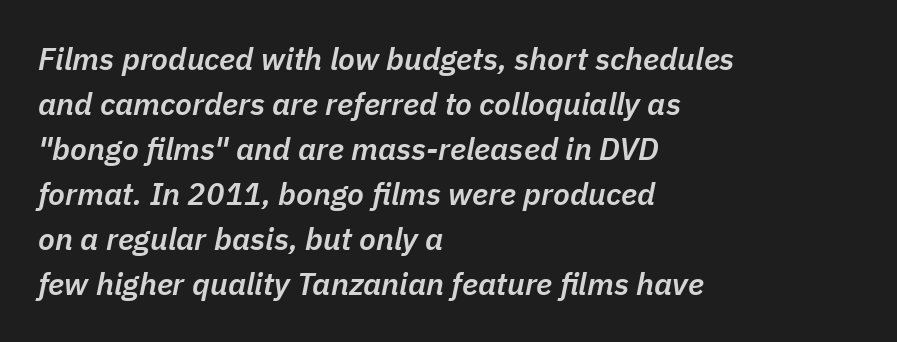
The lettering tilts uniformly, giving the passage an italic look. Nobody touched the tracking dial on this one. How heavy is the stroke? Medium-heavy — a semibold, shy of bold. Has an underline been added? It has not. Notice how descenders clear the ascenders below comfortably — that's standard leading.
